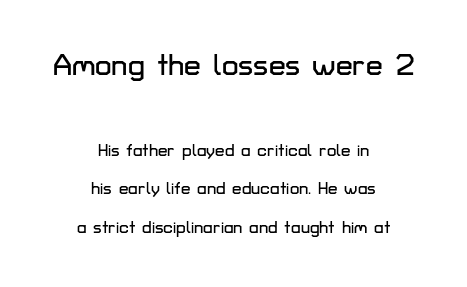
Q: Is the text italic (slanted)? A: No, it is upright.
Q: Is the typeface a serif or a sans-serif typeface? A: Sans-serif.
Q: Is the text underlined? A: No.
Q: How is the paragraph aligned? A: Centered.
Q: Is the spacing between letters normal or unusually wide? A: Normal.
Q: Is the spacing between lines tight, normal or loose? A: Loose.
Q: Which block of text is set in a larger size, the first (top) or the second (bottom)? A: The first (top) one.
Q: Width (condensed, normal, or wide)? A: Normal.
Q: Stroke contrast? A: Low.
Q: x-height? A: Medium.
Q: Monospaced? A: No.
